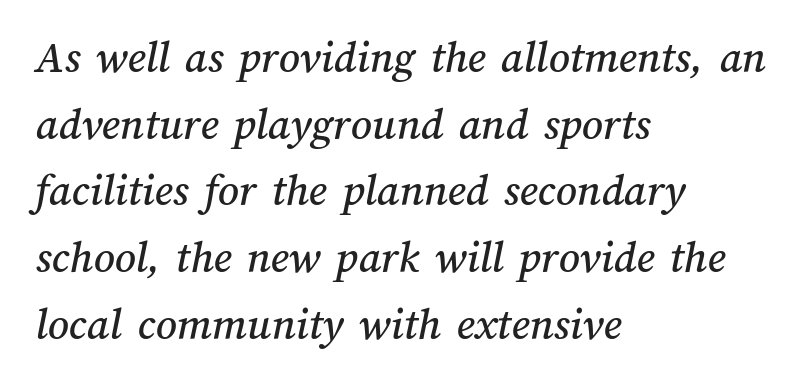
Q: Is the text underlined? A: No.
Q: How is the paragraph aligned? A: Left-aligned.
Q: Is the spacing between letters normal or unusually wide? A: Normal.
Q: Is the spacing between lines tight, normal or loose? A: Normal.
Q: Width (condensed, normal, or wide)? A: Normal.
Q: Stroke contrast? A: Medium.
Q: x-height? A: Medium.
Q: Monospaced? A: No.
